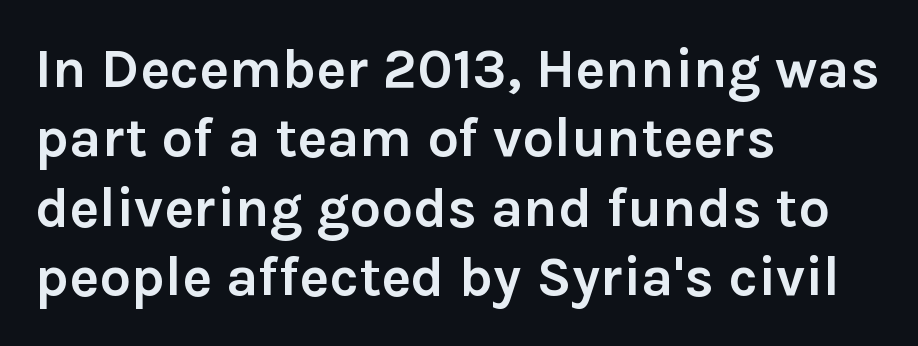
Q: Is the text bold? A: Yes.
Q: Is the text italic (slanted)? A: No, it is upright.
Q: Is the typeface a serif or a sans-serif typeface? A: Sans-serif.
Q: Is the text underlined? A: No.
Q: How is the paragraph aligned? A: Left-aligned.
Q: Is the spacing between letters normal or unusually wide? A: Normal.
Q: Width (condensed, normal, or wide)? A: Normal.
Q: Stroke contrast? A: Low.
Q: x-height? A: Medium.
Q: Monospaced? A: No.
